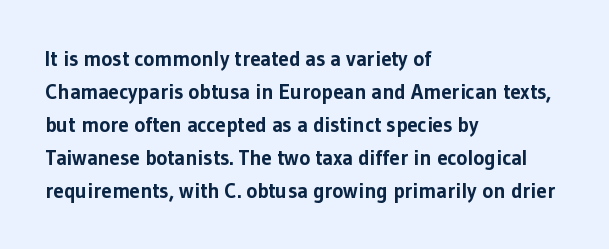
Q: Is the text bold? A: Yes.
Q: Is the text italic (slanted)? A: No, it is upright.
Q: Is the text underlined? A: No.
Q: How is the paragraph aligned? A: Left-aligned.
Q: Is the spacing between letters normal or unusually wide? A: Normal.
Q: Is the spacing between lines tight, normal or loose? A: Normal.
